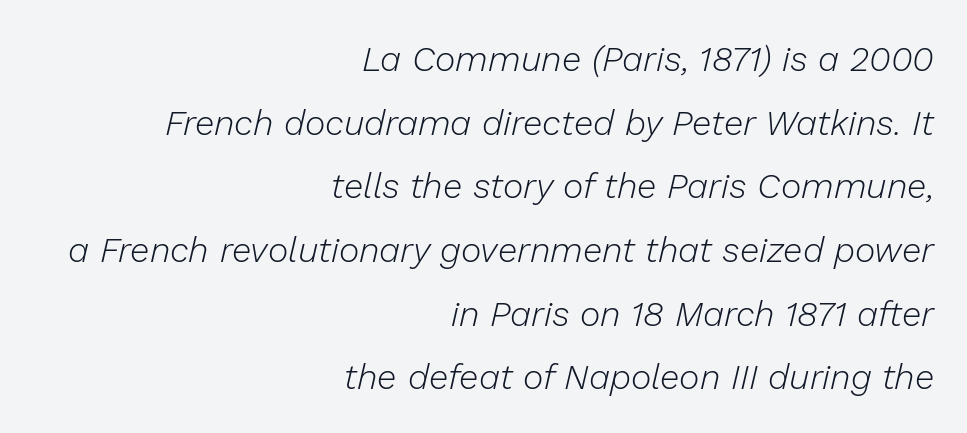
Type without underlining. The glyphs look as if they've been sheared to an angle. Is this a heavy cut? Hardly; it is regular or lighter. Typeset ragged left — the right edge is the straight one. Standard letterfit; no display-style spreading of the glyphs. The face used here is proportionally spaced, like ordinary book or web type.
